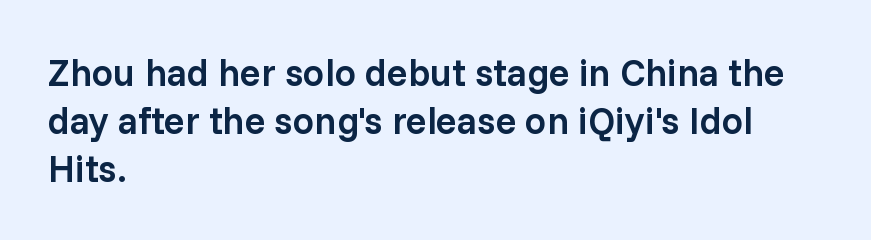
Q: Is the text bold? A: Semi-bold.
Q: Is the text italic (slanted)? A: No, it is upright.
Q: Is the typeface a serif or a sans-serif typeface? A: Sans-serif.
Q: Is the text underlined? A: No.
Q: How is the paragraph aligned? A: Left-aligned.
Q: Is the spacing between letters normal or unusually wide? A: Normal.
Q: Is the spacing between lines tight, normal or loose? A: Normal.
Q: Width (condensed, normal, or wide)? A: Normal.
Q: Stroke contrast? A: Low.
Q: x-height? A: Medium.
Q: Monospaced? A: No.
